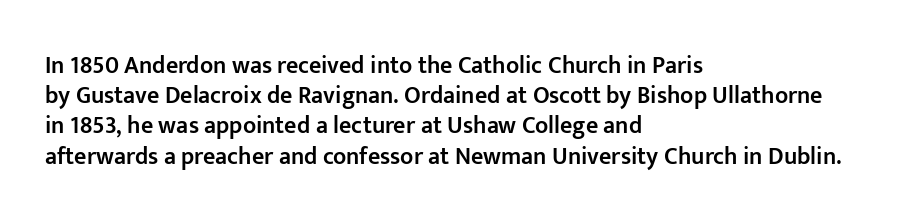
Q: Is the text bold? A: Semi-bold.
Q: Is the text italic (slanted)? A: No, it is upright.
Q: Is the text underlined? A: No.
Q: How is the paragraph aligned? A: Left-aligned.
Q: Is the spacing between letters normal or unusually wide? A: Normal.
Q: Is the spacing between lines tight, normal or loose? A: Normal.
